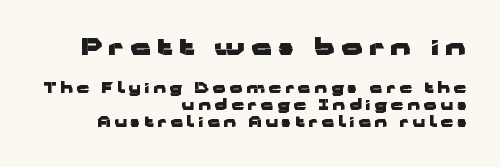
The image shows 23 px bold type, upright; set right-aligned, line spacing 1.21x, unusually wide letter spacing (+0.28 em), not underlined; the first (top) block is 1.64x larger.
